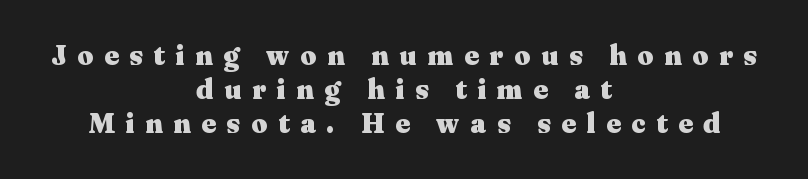
The image shows 28 px heavy, wide serif type, upright; set centered, line spacing 1.22x, unusually wide letter spacing (+0.38 em), not underlined; medium stroke contrast and a medium x-height.
